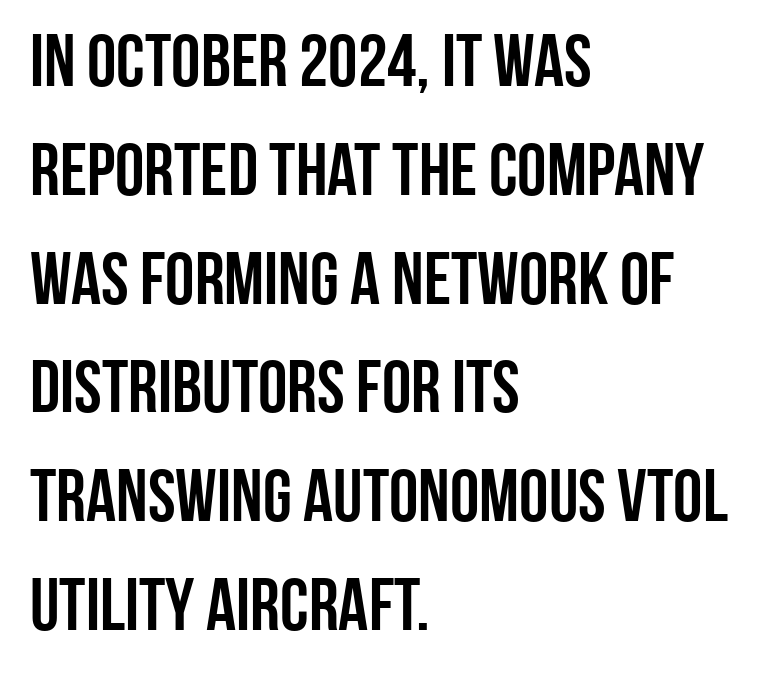
Q: Is the text italic (slanted)? A: No, it is upright.
Q: Is the typeface a serif or a sans-serif typeface? A: Sans-serif.
Q: Is the text underlined? A: No.
Q: How is the paragraph aligned? A: Left-aligned.
Q: Is the spacing between letters normal or unusually wide? A: Normal.
Q: Is the spacing between lines tight, normal or loose? A: Normal.
Q: Width (condensed, normal, or wide)? A: Condensed.
Q: Stroke contrast? A: Low.
Q: x-height? A: Large.
Q: Monospaced? A: No.
